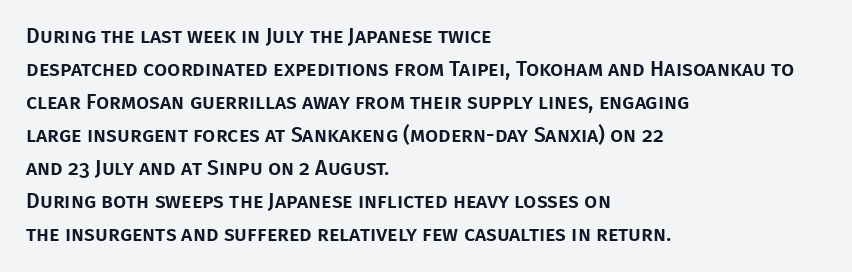
{"italic": "no", "underline": "no", "align": "left", "line_spacing": "normal", "line_spacing_ratio": 1.57, "letter_spacing": "normal", "letter_spacing_em": 0.0, "glyph_px": 21}
